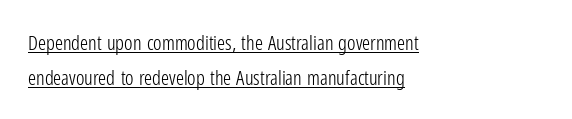
The image shows 20 px text type, upright; set left-aligned, line spacing 1.74x, normal letter spacing, underlined.
